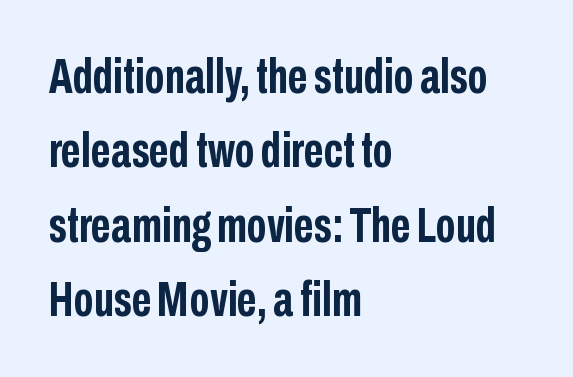
The paragraph has a hard left edge and a soft right edge. Do the characters align in a grid? No, the font is proportional. Check where the strokes stop: nothing finishes them off — pure sans. Descenders hang freely into open space. How heavy is the stroke? Heavy — this is a bold.
